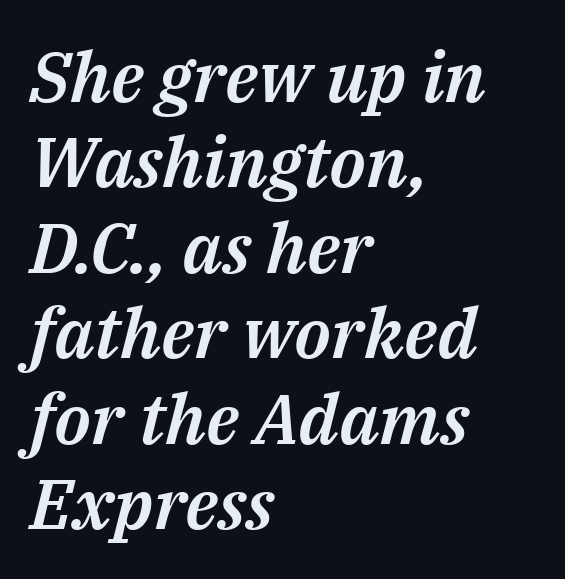
{"italic": "yes", "lean": "right", "slant_degrees": 14, "width": "normal", "stroke_contrast": "medium", "x_height": "medium", "monospaced": "no", "underline": "no", "align": "left", "line_spacing_ratio": 1.22, "letter_spacing": "normal", "letter_spacing_em": 0.0, "glyph_px": 70}
